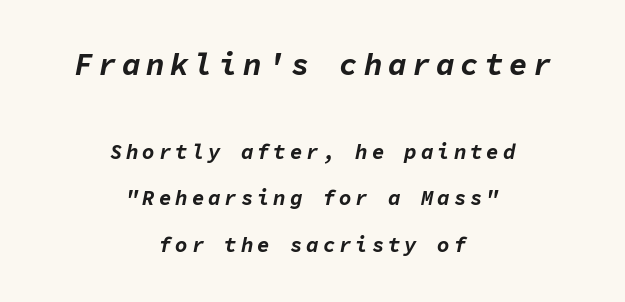
Q: Is the text bold? A: Yes.
Q: Is the text italic (slanted)? A: Yes, it leans right by about 11 degrees.
Q: Is the text underlined? A: No.
Q: How is the paragraph aligned? A: Centered.
Q: Is the spacing between lines tight, normal or loose? A: Loose.
Q: Which block of text is set in a larger size, the first (top) or the second (bottom)? A: The first (top) one.
Q: Width (condensed, normal, or wide)? A: Normal.
Q: Stroke contrast? A: Low.
Q: x-height? A: Medium.
Q: Monospaced? A: Yes.
